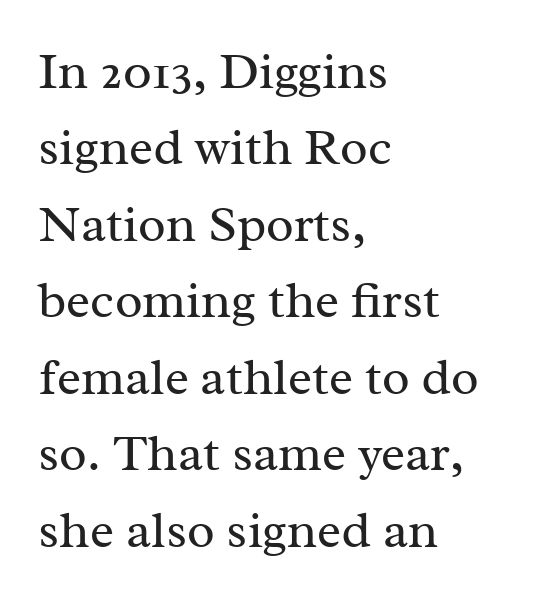
The image shows 51 px regular-weight serif type, upright; set left-aligned, normal line spacing (1.5x), normal letter spacing, not underlined; medium stroke contrast and a medium x-height.
